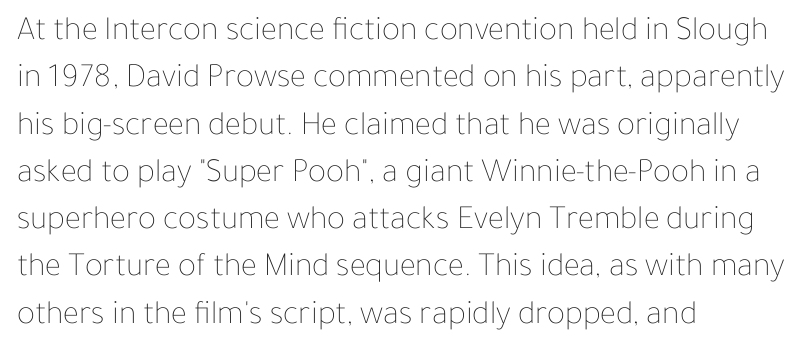
The image shows 34 px thin type, upright; set left-aligned, normal line spacing (1.39x), normal letter spacing, not underlined; low stroke contrast and a medium x-height.
